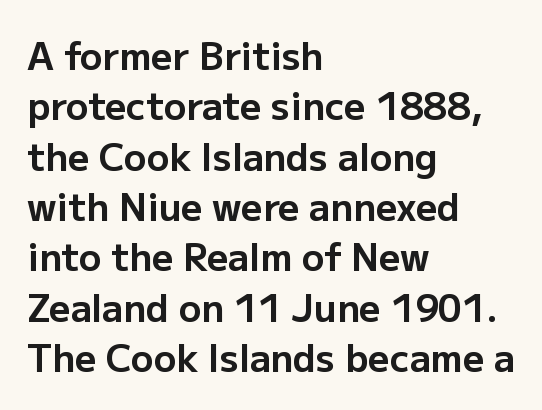
The image shows 37 px bold sans-serif type, upright; set left-aligned, normal line spacing (1.36x), normal letter spacing, not underlined; low stroke contrast and a medium x-height.
